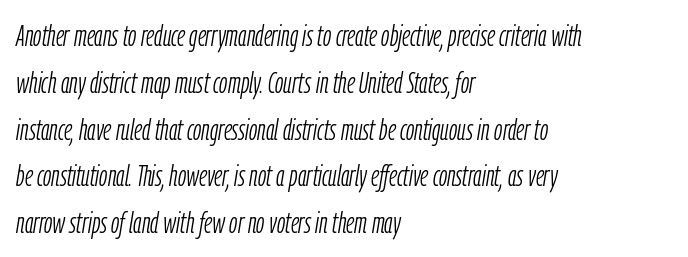
{"italic": "yes", "lean": "right", "slant_degrees": 9, "bold": "no", "weight": "light", "width": "condensed", "stroke_contrast": "low", "x_height": "medium", "monospaced": "no", "underline": "no", "align": "left", "line_spacing": "normal", "line_spacing_ratio": 1.56, "letter_spacing": "normal", "letter_spacing_em": 0.0, "glyph_px": 30}
